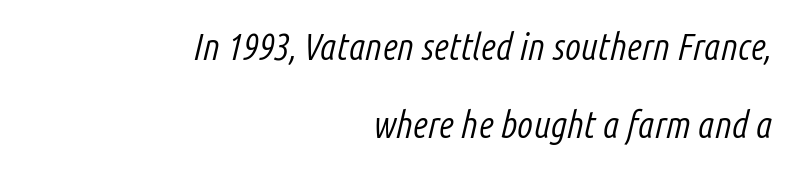
The image shows 37 px light, condensed type, italic (leaning right); set right-aligned, loose line spacing (2.11x), normal letter spacing, not underlined; low stroke contrast and a medium x-height.
